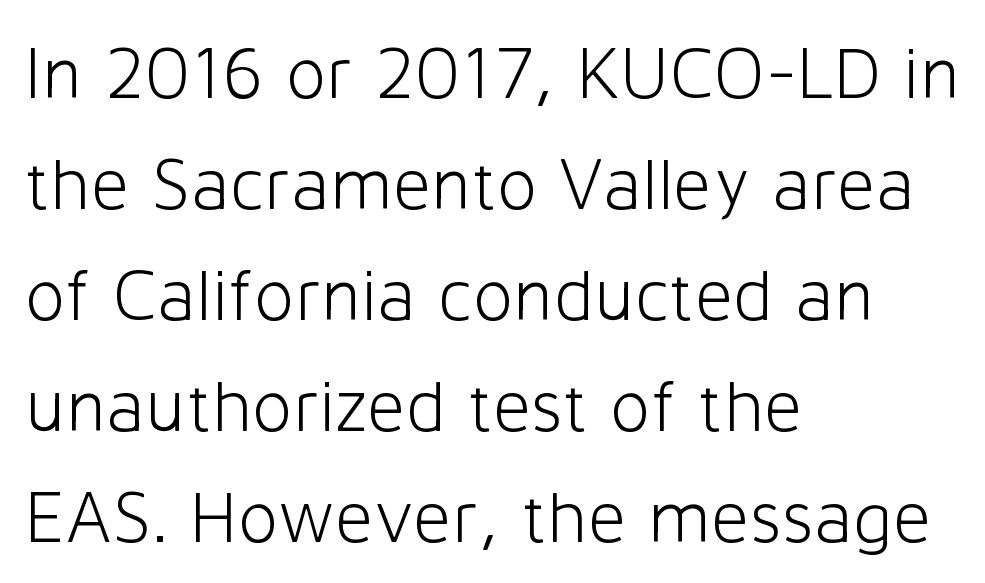
Font category for this specimen: sans-serif. One glance says typical: line gaps are just what's usual. Caption: multi-line text, flush left, ragged right. How are the letters spaced? Ordinarily, with no added tracking.
